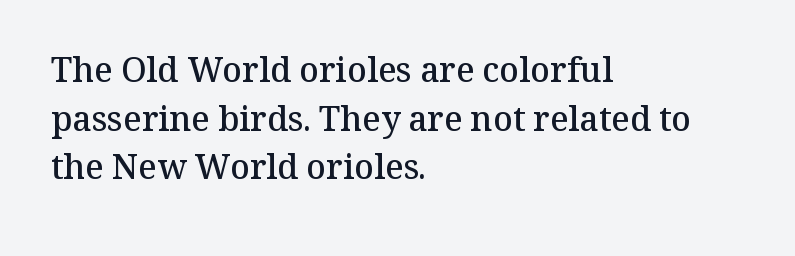
{"serif": "yes", "italic": "no", "bold": "semi", "weight": "semibold", "width": "normal", "stroke_contrast": "medium", "x_height": "medium", "monospaced": "no", "underline": "no", "align": "left", "line_spacing": "normal", "line_spacing_ratio": 1.43, "letter_spacing": "normal", "letter_spacing_em": 0.0, "glyph_px": 34}
